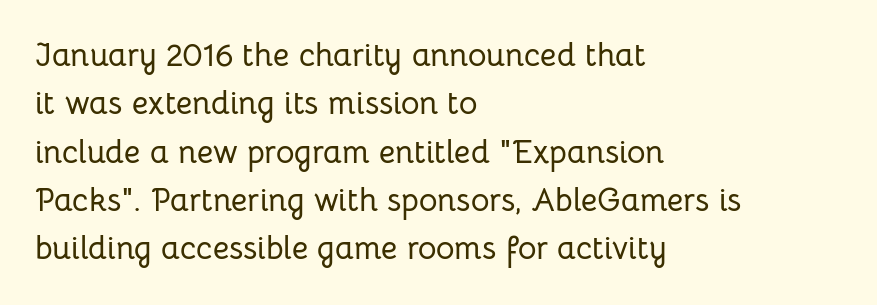
Q: Is the text italic (slanted)? A: No, it is upright.
Q: Is the typeface a serif or a sans-serif typeface? A: Sans-serif.
Q: Is the text underlined? A: No.
Q: How is the paragraph aligned? A: Left-aligned.
Q: Is the spacing between letters normal or unusually wide? A: Normal.
Q: Is the spacing between lines tight, normal or loose? A: Normal.
Q: Width (condensed, normal, or wide)? A: Normal.
Q: Stroke contrast? A: Low.
Q: x-height? A: Medium.
Q: Monospaced? A: No.
